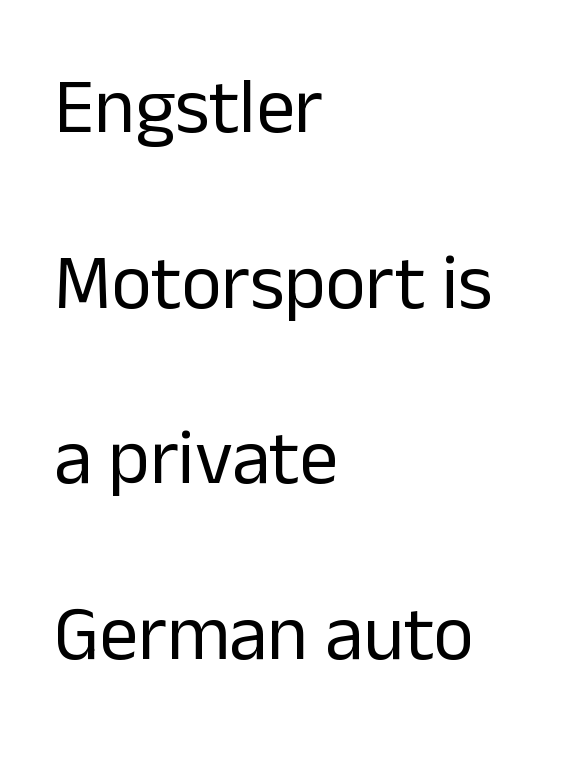
{"serif": "no", "italic": "no", "bold": "no", "weight": "regular", "width": "normal", "stroke_contrast": "low", "x_height": "medium", "monospaced": "no", "underline": "no", "align": "left", "line_spacing": "loose", "line_spacing_ratio": 2.28, "letter_spacing": "normal", "letter_spacing_em": 0.0, "glyph_px": 77}
